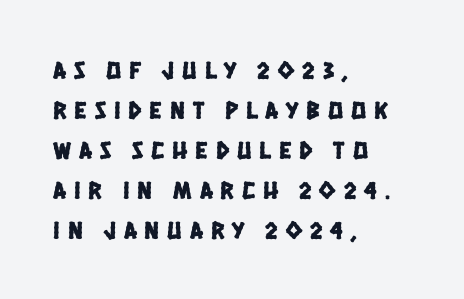
Regular leading. Does the copy run flush right? No — it runs flush left. Type without underlining. Tracking here is generous; glyphs stand well apart from one another.
